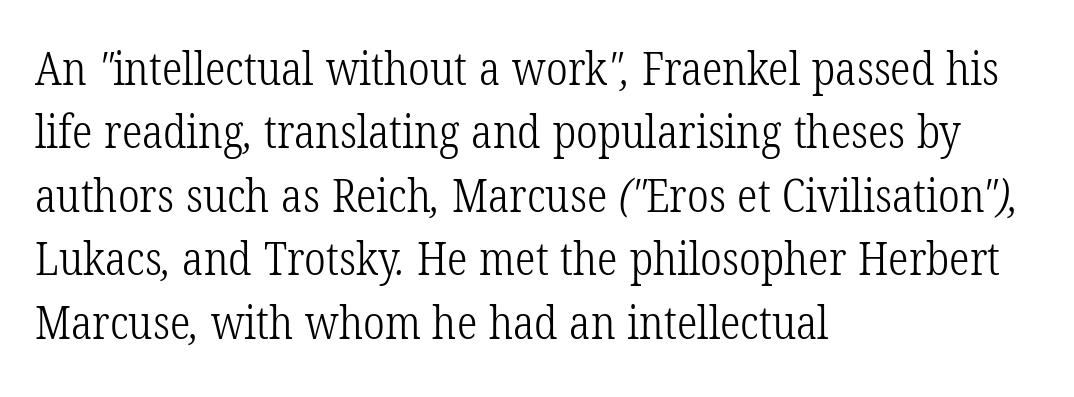
The image shows 46 px light, condensed serif type; set left-aligned, normal line spacing (1.38x), normal letter spacing, not underlined; low stroke contrast and a medium x-height.
